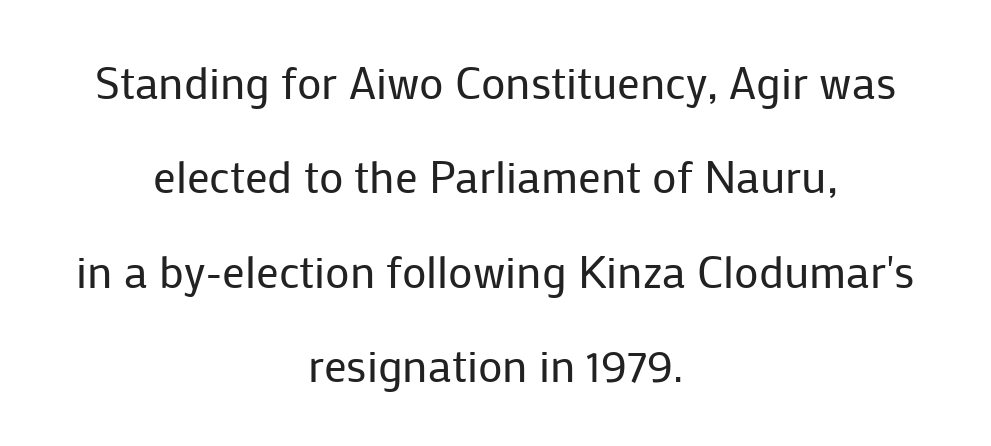
{"serif": "no", "italic": "no", "bold": "no", "weight": "regular", "width": "normal", "stroke_contrast": "low", "x_height": "medium", "monospaced": "no", "underline": "no", "align": "center", "line_spacing": "loose", "line_spacing_ratio": 2.1, "letter_spacing": "normal", "letter_spacing_em": 0.0, "glyph_px": 45}
